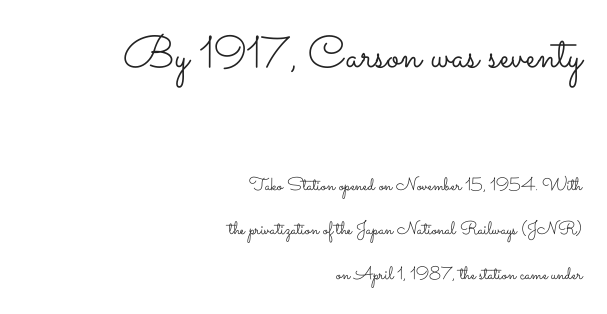
The letterforms sit at book weight or below. The letters sit at their default tracking, neither squeezed nor spread. Does the copy run flush right? Yes — the right margin is perfectly even.
